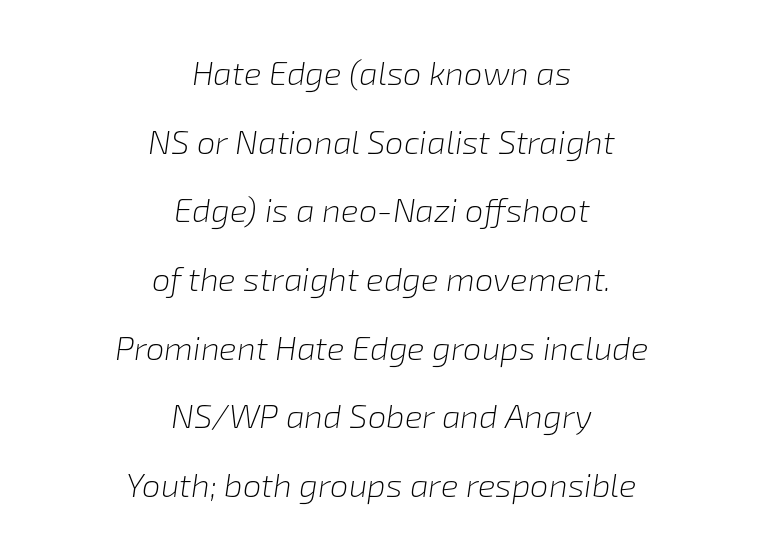
The image shows 33 px light type, italic (leaning right); set centered, loose line spacing (2.08x), normal letter spacing, not underlined; low stroke contrast and a medium x-height.
